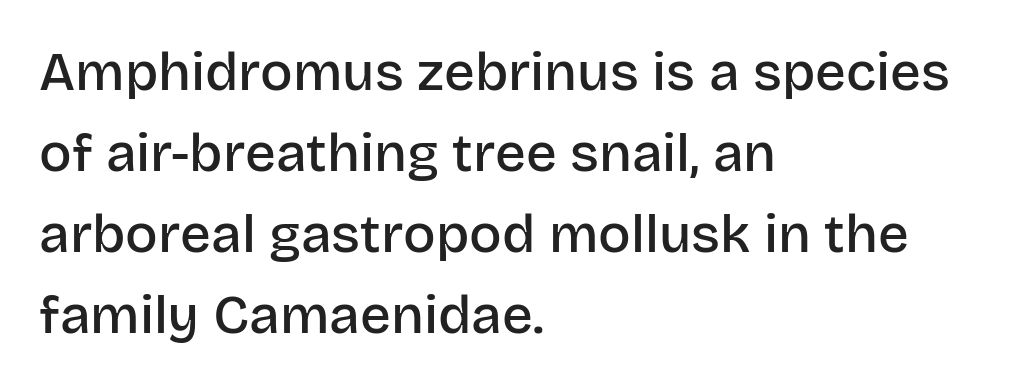
The image shows 54 px semibold sans-serif type, upright; set left-aligned, normal line spacing (1.5x), normal letter spacing, not underlined; low stroke contrast and a large x-height.
